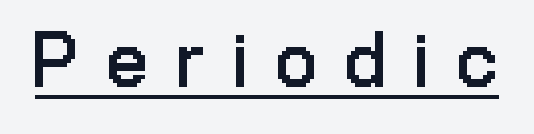
The image shows 80 px regular-weight, condensed sans-serif type, upright; set unusually wide letter spacing (+0.37 em), underlined; low stroke contrast and a medium x-height.
